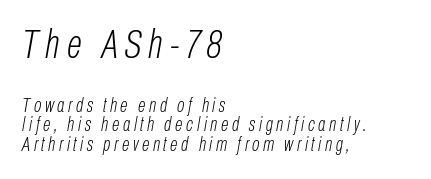
Layout note: lines flush left. Check the space under the baseline: it is left empty. The passage shown is typed in a proportional face where columns would drift. Summary of weight: not heavy and not bold. The glyphs look as if they've been sheared to an angle.
